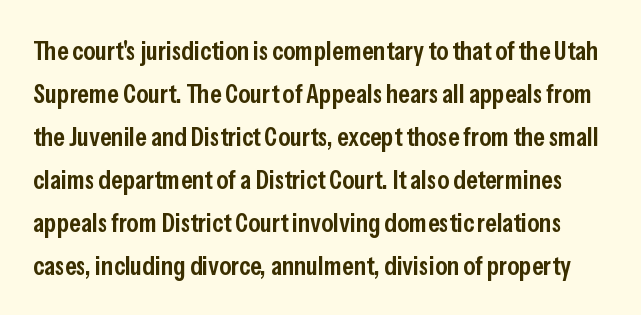
{"italic": "no", "bold": "semi", "underline": "no", "line_spacing": "normal", "line_spacing_ratio": 1.59, "letter_spacing": "normal", "letter_spacing_em": 0.0, "glyph_px": 27}
